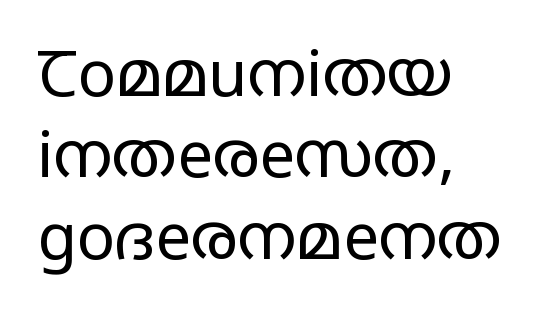
Line spacing here is normal. The specimen omits any rule beneath the text block's lines. Stroke terminals: plain, sans-serif. The lines are quadded left. Think of a printed novel: that variable character pitch is what you see here.
